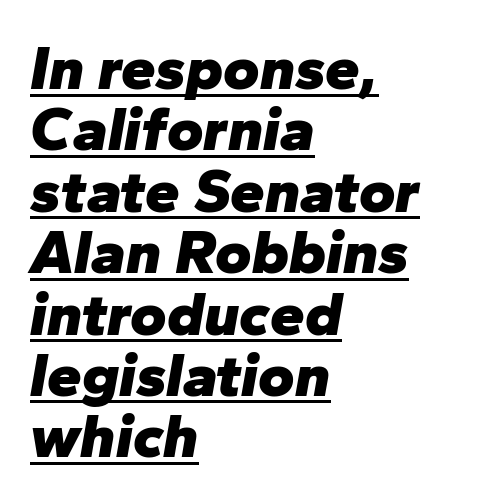
{"italic": "yes", "lean": "right", "slant_degrees": 10, "bold": "yes", "weight": "heavy", "width": "normal", "stroke_contrast": "low", "x_height": "medium", "monospaced": "no", "underline": "yes", "align": "left", "line_spacing": "tight", "line_spacing_ratio": 0.99, "letter_spacing": "normal", "letter_spacing_em": 0.0, "glyph_px": 62}
